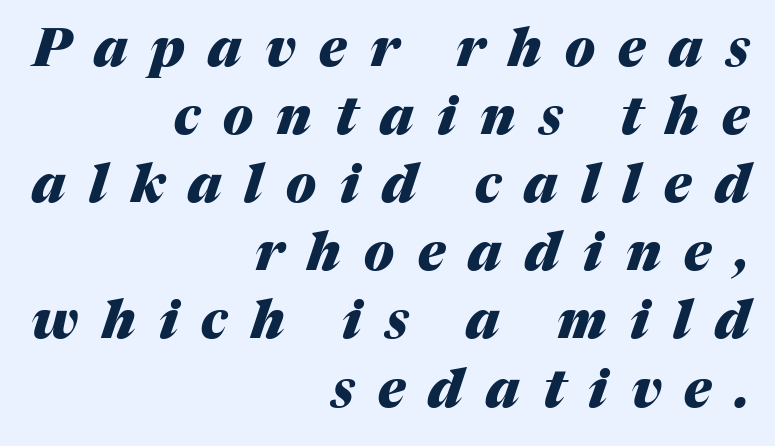
{"italic": "yes", "lean": "right", "slant_degrees": 17, "bold": "yes", "weight": "heavy", "width": "normal", "stroke_contrast": "medium", "x_height": "medium", "monospaced": "no", "underline": "no", "align": "right", "line_spacing": "normal", "line_spacing_ratio": 1.31, "letter_spacing": "wide", "letter_spacing_em": 0.45, "glyph_px": 52}
